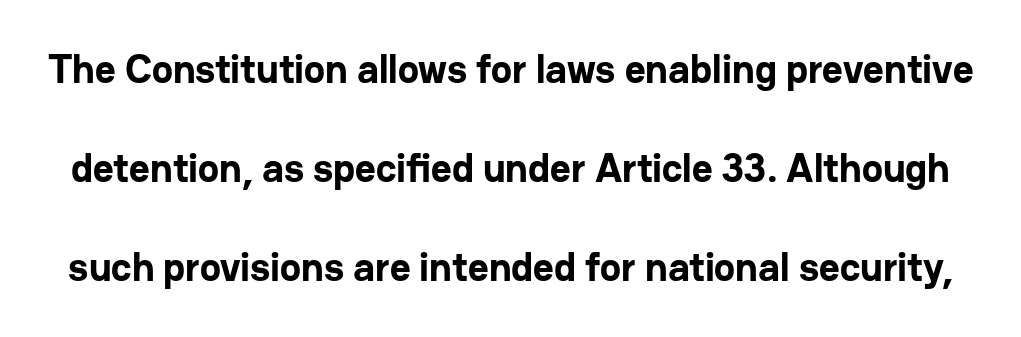
Q: Is the text bold? A: Yes.
Q: Is the text italic (slanted)? A: No, it is upright.
Q: Is the typeface a serif or a sans-serif typeface? A: Sans-serif.
Q: Is the text underlined? A: No.
Q: Is the spacing between letters normal or unusually wide? A: Normal.
Q: Is the spacing between lines tight, normal or loose? A: Loose.
Q: Width (condensed, normal, or wide)? A: Normal.
Q: Stroke contrast? A: Low.
Q: x-height? A: Medium.
Q: Monospaced? A: No.
